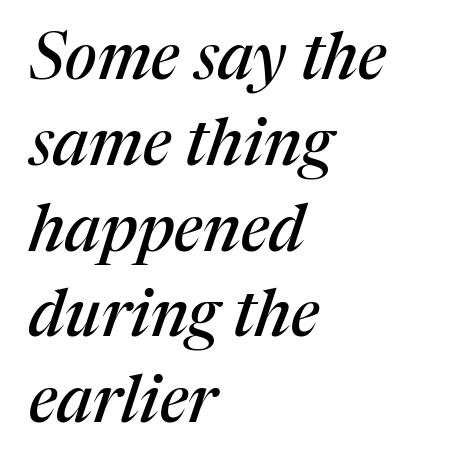
Q: Is the text italic (slanted)? A: Yes, it leans right by about 17 degrees.
Q: Is the typeface a serif or a sans-serif typeface? A: Serif.
Q: Is the text underlined? A: No.
Q: How is the paragraph aligned? A: Left-aligned.
Q: Is the spacing between letters normal or unusually wide? A: Normal.
Q: Is the spacing between lines tight, normal or loose? A: Normal.
Q: Width (condensed, normal, or wide)? A: Normal.
Q: Stroke contrast? A: Medium.
Q: x-height? A: Medium.
Q: Monospaced? A: No.
